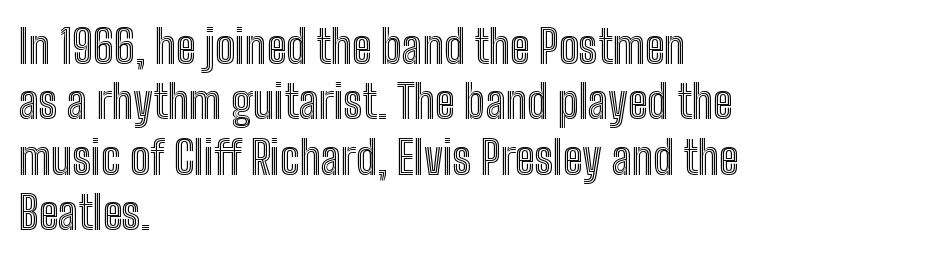
The specimen omits any rule beneath the text block's lines. This sample has the flowing, uneven cadence of proportional lettering. The rendering keeps characters at their native spacing. The paragraph shown leans on its left margin. The letters stand upright; this is a roman face.
